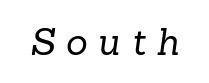
Q: Is the text bold? A: No.
Q: Is the typeface a serif or a sans-serif typeface? A: Serif.
Q: Is the text underlined? A: No.
Q: Is the spacing between letters normal or unusually wide? A: Unusually wide.
Q: Width (condensed, normal, or wide)? A: Normal.
Q: Stroke contrast? A: Low.
Q: x-height? A: Medium.
Q: Monospaced? A: No.
